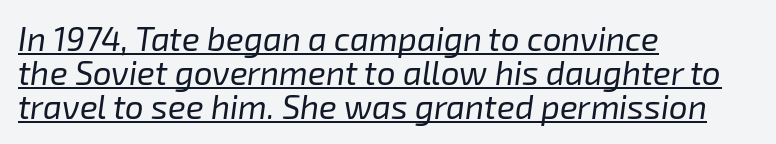
The image shows 33 px regular-weight type, italic (leaning right); set left-aligned, tight line spacing (1.03x), normal letter spacing, underlined; low stroke contrast and a medium x-height.
